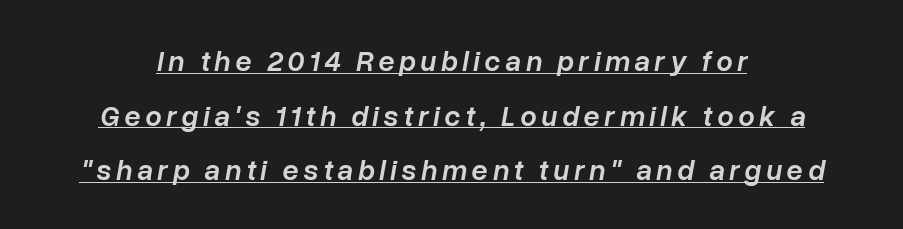
{"italic": "yes", "lean": "right", "slant_degrees": 10, "bold": "semi", "weight": "semibold", "width": "normal", "stroke_contrast": "low", "x_height": "medium", "monospaced": "no", "underline": "yes", "line_spacing_ratio": 1.88, "glyph_px": 29}
